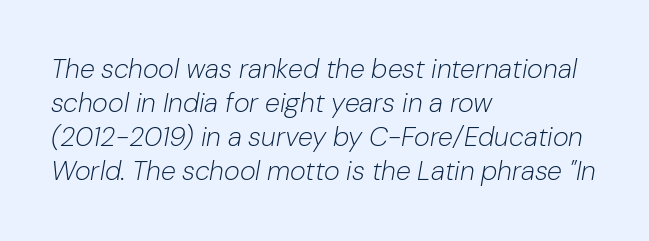
Layout note: lines flush left. The area under the type is left untouched. The horizontal fit of the characters is conventional and even. Caption: face not bold, strokes unweighted. A typesetter would call this leading conventional body-copy spacing.
